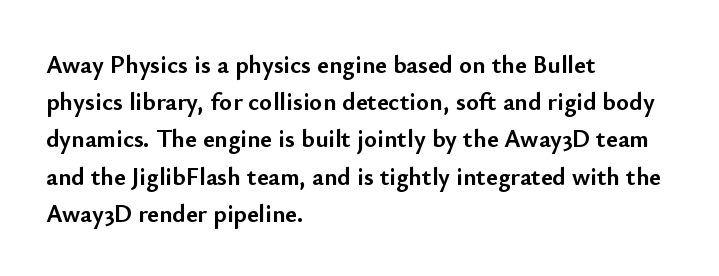
Italic: no, the glyphs are upright roman. Weight: bold. A typesetter would call this zero additional tracking. Does the copy run flush right? No — it runs flush left. In terms of leading, this rendering sits right in the middle. Quick note: underline off.
